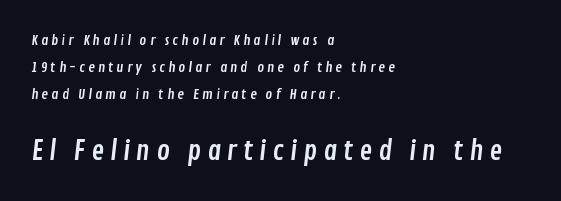
The designer dialed line spacing up above the default. The gap between lines stays unmarked. These lines stack with their left ends in a neat column. Between these two stacked blocks, the lower one wins on size. Short note: letters widely spaced.
